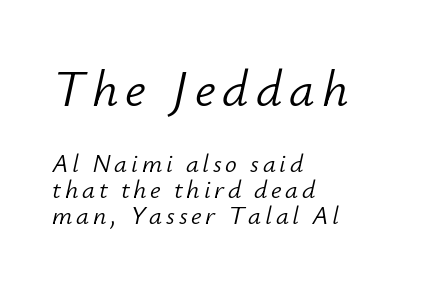
{"italic": "yes", "lean": "right", "slant_degrees": 12, "bold": "no", "weight": "light", "width": "normal", "stroke_contrast": "low", "x_height": "small", "monospaced": "no", "underline": "no", "align": "left", "line_spacing": "tight", "line_spacing_ratio": 1.0, "larger_block": "first", "size_ratio": 1.96, "glyph_px": 51}
